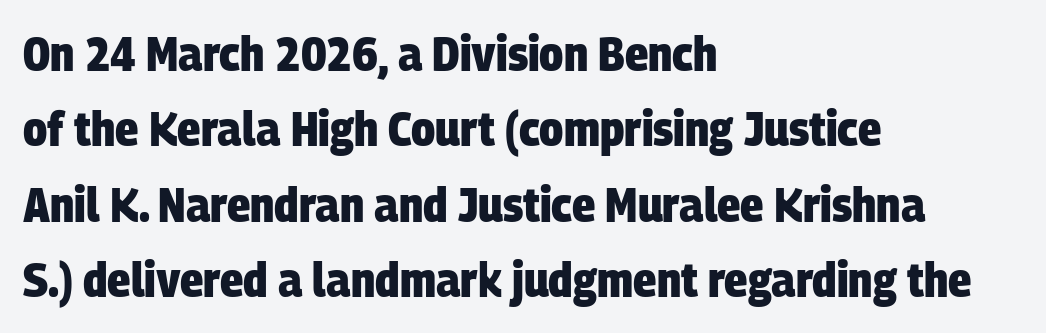
{"serif": "no", "bold": "yes", "weight": "heavy", "width": "condensed", "stroke_contrast": "low", "x_height": "large", "monospaced": "no", "underline": "no", "align": "left", "line_spacing": "normal", "line_spacing_ratio": 1.54, "letter_spacing": "normal", "letter_spacing_em": 0.0, "glyph_px": 49}
